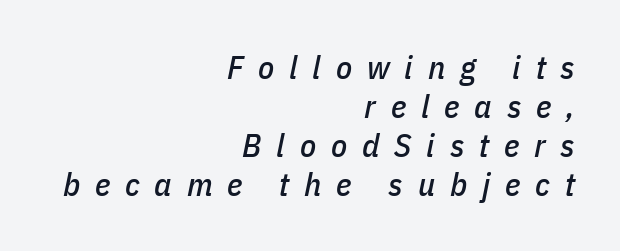
Q: Is the text italic (slanted)? A: Yes, it leans right by about 11 degrees.
Q: Is the text underlined? A: No.
Q: How is the paragraph aligned? A: Right-aligned.
Q: Is the spacing between letters normal or unusually wide? A: Unusually wide.
Q: Width (condensed, normal, or wide)? A: Condensed.
Q: Stroke contrast? A: Low.
Q: x-height? A: Medium.
Q: Monospaced? A: No.
